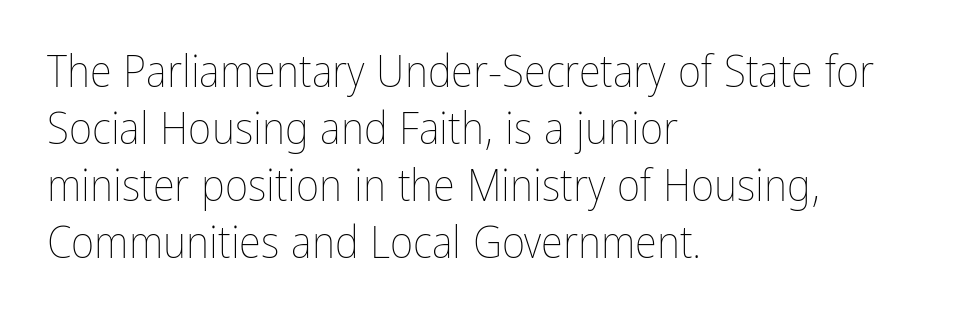
{"italic": "no", "bold": "no", "weight": "thin", "width": "condensed", "stroke_contrast": "low", "x_height": "medium", "monospaced": "no", "underline": "no", "align": "left", "line_spacing": "normal", "line_spacing_ratio": 1.27, "letter_spacing": "normal", "letter_spacing_em": 0.0, "glyph_px": 45}
